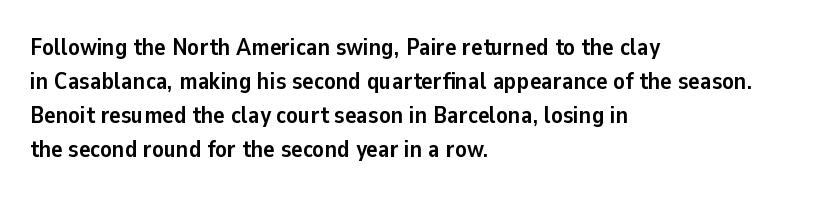
{"italic": "no", "bold": "yes", "underline": "no", "align": "left", "line_spacing": "normal", "line_spacing_ratio": 1.42, "letter_spacing": "normal", "letter_spacing_em": 0.0, "glyph_px": 24}
